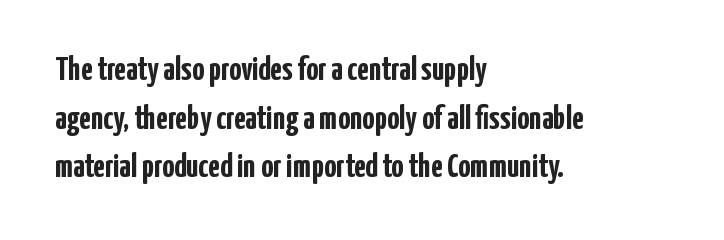
The image shows 34 px semibold, condensed sans-serif type, upright; set left-aligned, normal line spacing (1.43x), normal letter spacing, not underlined; low stroke contrast and a medium x-height.
